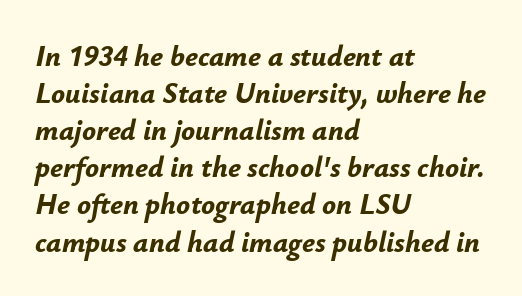
{"italic": "yes", "lean": "right", "slant_degrees": 12, "bold": "yes", "weight": "bold", "width": "normal", "stroke_contrast": "low", "x_height": "small", "monospaced": "no", "underline": "no", "align": "left", "line_spacing": "normal", "line_spacing_ratio": 1.28, "letter_spacing": "normal", "letter_spacing_em": 0.0, "glyph_px": 29}
